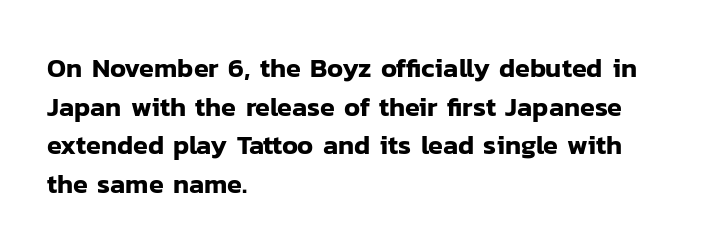
Tracking value appears to be zero — textbook default spacing. The font's upright variant was chosen for this text. Alignment: flush left. Rows of type keep a routine distance in the vertical direction. This rendering features lettering with no underline.
